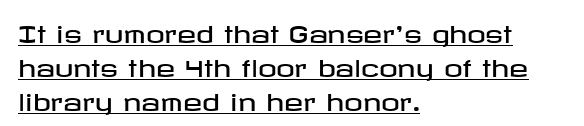
The image shows 23 px text type, upright; set left-aligned, normal line spacing (1.48x), normal letter spacing, underlined.
